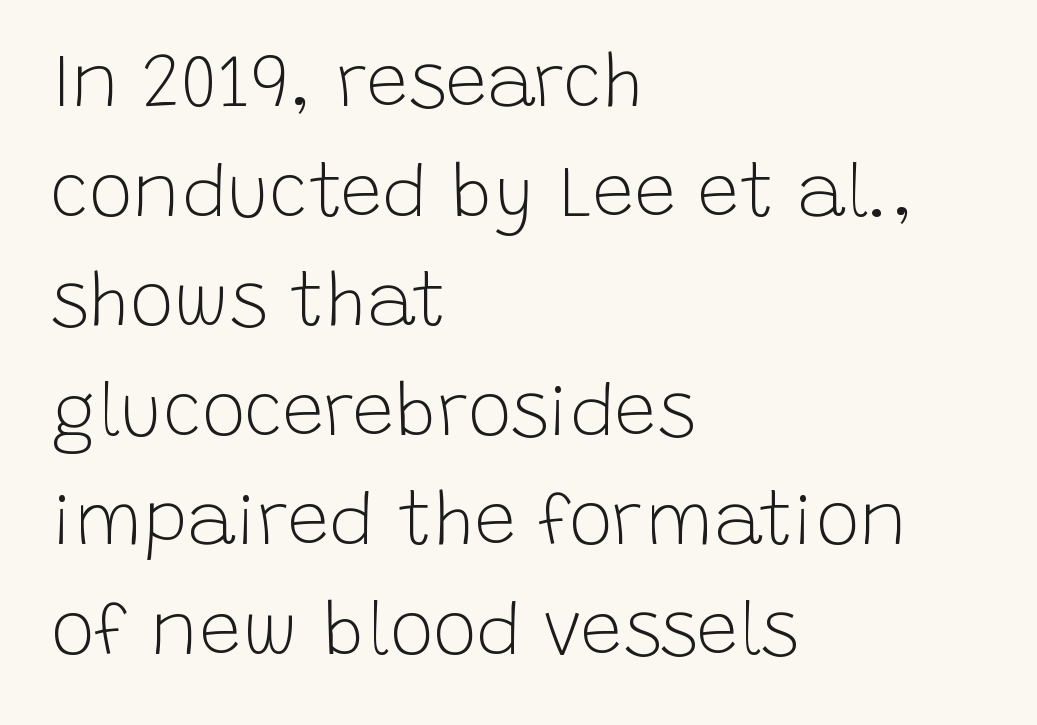
Q: Is the text bold? A: No.
Q: Is the text italic (slanted)? A: No, it is upright.
Q: Is the typeface a serif or a sans-serif typeface? A: Sans-serif.
Q: Is the text underlined? A: No.
Q: How is the paragraph aligned? A: Left-aligned.
Q: Is the spacing between letters normal or unusually wide? A: Normal.
Q: Is the spacing between lines tight, normal or loose? A: Normal.
Q: Width (condensed, normal, or wide)? A: Normal.
Q: Stroke contrast? A: Low.
Q: x-height? A: Large.
Q: Monospaced? A: No.
